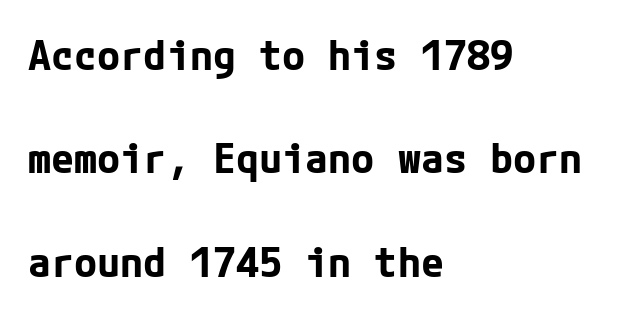
The image shows 42 px bold sans-serif type, upright; set left-aligned, loose line spacing (2.46x), normal letter spacing, not underlined; low stroke contrast and a medium x-height.
